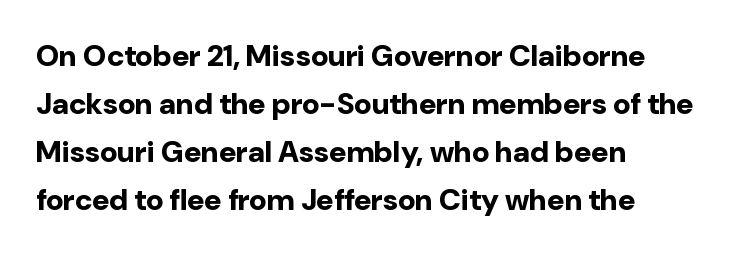
Q: Is the text bold? A: Yes.
Q: Is the text italic (slanted)? A: No, it is upright.
Q: Is the typeface a serif or a sans-serif typeface? A: Sans-serif.
Q: Is the text underlined? A: No.
Q: How is the paragraph aligned? A: Left-aligned.
Q: Is the spacing between letters normal or unusually wide? A: Normal.
Q: Is the spacing between lines tight, normal or loose? A: Normal.
Q: Width (condensed, normal, or wide)? A: Normal.
Q: Stroke contrast? A: Low.
Q: x-height? A: Medium.
Q: Monospaced? A: No.
